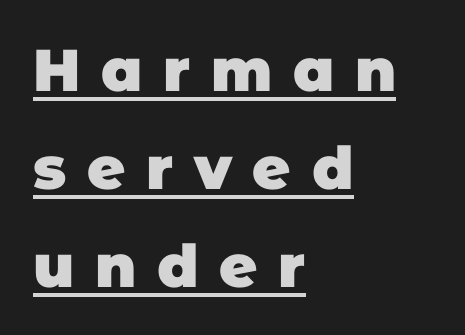
{"serif": "no", "bold": "yes", "weight": "heavy", "width": "normal", "stroke_contrast": "low", "x_height": "large", "monospaced": "no", "underline": "yes", "align": "left", "line_spacing": "normal", "line_spacing_ratio": 1.66, "letter_spacing": "wide", "letter_spacing_em": 0.35, "glyph_px": 59}
